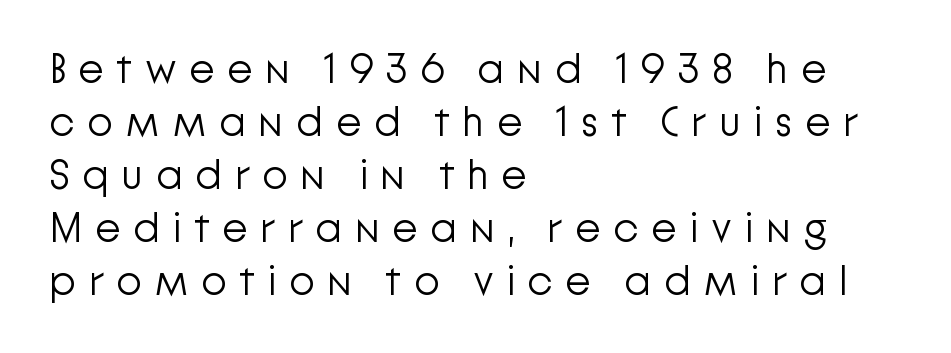
{"serif": "no", "italic": "no", "bold": "no", "weight": "light", "width": "normal", "stroke_contrast": "low", "x_height": "medium", "monospaced": "no", "underline": "no", "align": "left", "line_spacing": "normal", "line_spacing_ratio": 1.26, "letter_spacing": "wide", "letter_spacing_em": 0.29, "glyph_px": 42}
